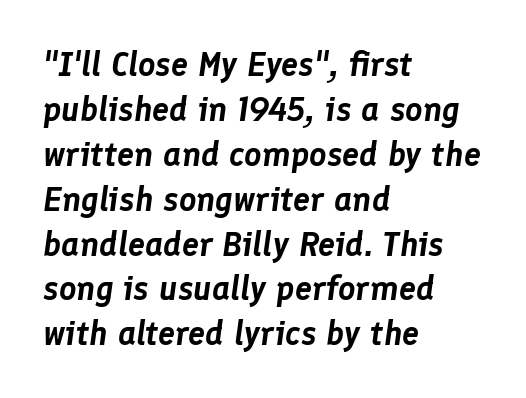
Q: Is the text italic (slanted)? A: Yes, it leans right by about 8 degrees.
Q: Is the text underlined? A: No.
Q: How is the paragraph aligned? A: Left-aligned.
Q: Is the spacing between letters normal or unusually wide? A: Normal.
Q: Is the spacing between lines tight, normal or loose? A: Normal.
Q: Width (condensed, normal, or wide)? A: Normal.
Q: Stroke contrast? A: Low.
Q: x-height? A: Medium.
Q: Monospaced? A: No.
